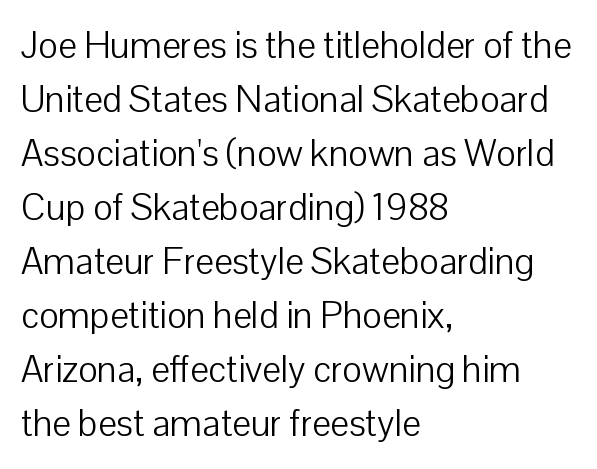
{"serif": "no", "italic": "no", "bold": "no", "weight": "light", "width": "normal", "stroke_contrast": "low", "x_height": "medium", "monospaced": "no", "underline": "no", "align": "left", "line_spacing": "normal", "line_spacing_ratio": 1.46, "letter_spacing": "normal", "letter_spacing_em": 0.0, "glyph_px": 37}
